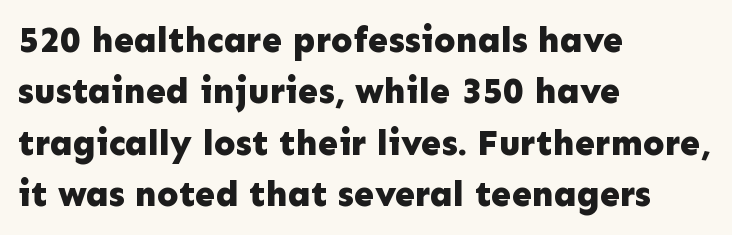
{"serif": "no", "italic": "no", "bold": "yes", "weight": "bold", "width": "normal", "stroke_contrast": "low", "x_height": "medium", "monospaced": "no", "underline": "no", "align": "left", "line_spacing": "normal", "line_spacing_ratio": 1.43, "letter_spacing": "normal", "letter_spacing_em": 0.0, "glyph_px": 36}
